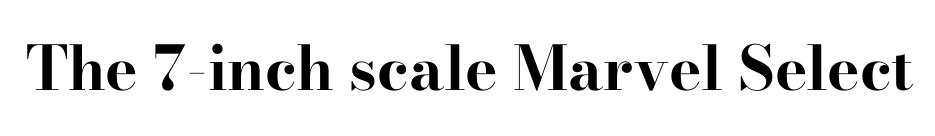
{"serif": "yes", "italic": "no", "bold": "yes", "weight": "bold", "width": "wide", "stroke_contrast": "high", "x_height": "small", "monospaced": "no", "underline": "no", "letter_spacing": "normal", "letter_spacing_em": 0.0, "glyph_px": 61}
